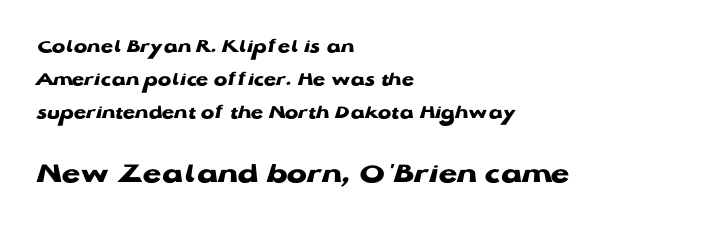
The image shows 30 px heavy, wide sans-serif type, upright; set left-aligned, normal line spacing (1.64x), normal letter spacing, not underlined; the second (bottom) block is 1.5x larger; low stroke contrast and a medium x-height.
